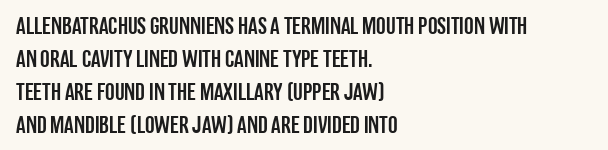
The image shows 24 px text type, upright; set left-aligned, normal line spacing (1.37x), normal letter spacing, not underlined.
